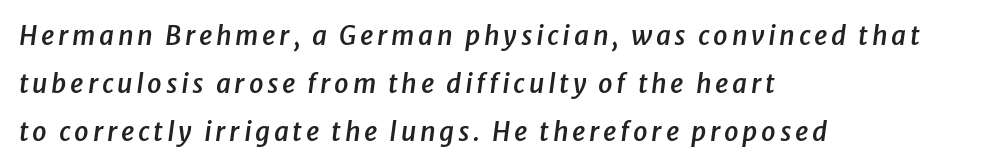
The image shows 26 px text type, italic (leaning right); set left-aligned, line spacing 1.84x, not underlined.
